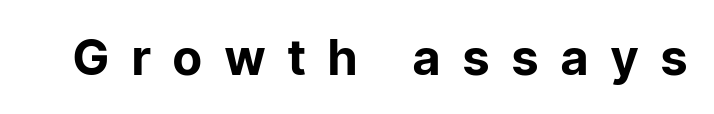
The image shows 49 px bold sans-serif type, upright; set unusually wide letter spacing (+0.47 em), not underlined; low stroke contrast and a medium x-height.
